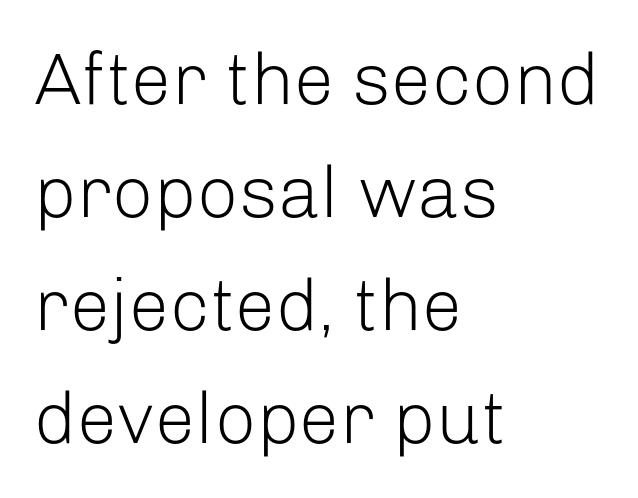
Q: Is the text bold? A: No.
Q: Is the text italic (slanted)? A: No, it is upright.
Q: Is the typeface a serif or a sans-serif typeface? A: Sans-serif.
Q: Is the text underlined? A: No.
Q: How is the paragraph aligned? A: Left-aligned.
Q: Is the spacing between letters normal or unusually wide? A: Normal.
Q: Is the spacing between lines tight, normal or loose? A: Normal.
Q: Width (condensed, normal, or wide)? A: Normal.
Q: Stroke contrast? A: Low.
Q: x-height? A: Medium.
Q: Monospaced? A: No.
